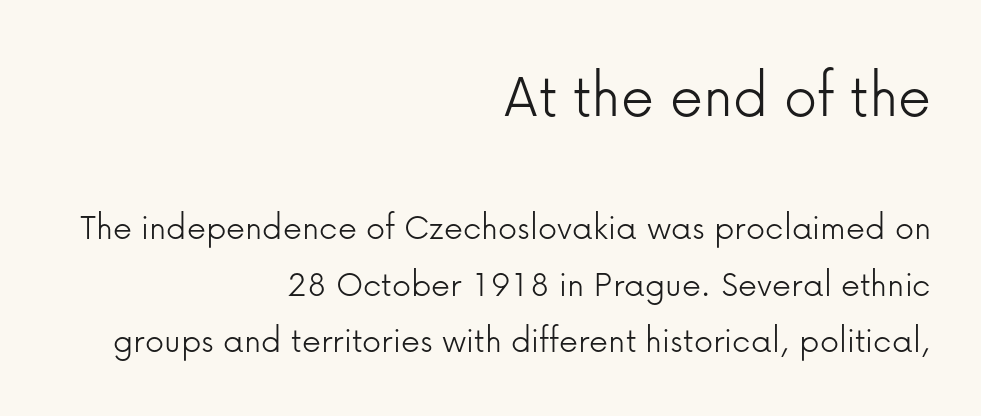
{"serif": "no", "italic": "no", "bold": "no", "weight": "light", "width": "normal", "stroke_contrast": "low", "x_height": "medium", "monospaced": "no", "underline": "no", "align": "right", "line_spacing": "normal", "line_spacing_ratio": 1.49, "letter_spacing": "normal", "letter_spacing_em": 0.0, "larger_block": "first", "size_ratio": 1.74, "glyph_px": 66}
